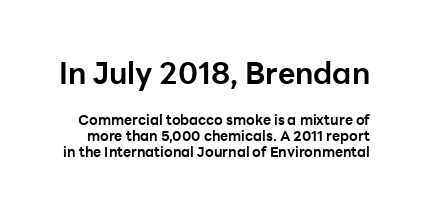
The rendering shows plain stroke endings on the letterforms — a sans-serif design. Interline gaps are noticeably narrow in this sample. The passage shown begins with its larger block and ends with its smaller one. Is this a fixed-width face? No — the glyphs have proportional, varying widths.
